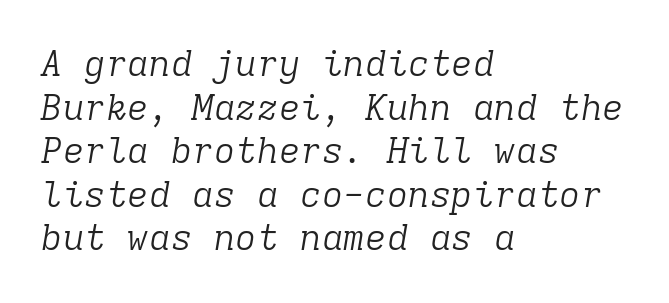
{"serif": "yes", "italic": "yes", "lean": "right", "slant_degrees": 9, "bold": "no", "weight": "light", "width": "normal", "stroke_contrast": "low", "x_height": "medium", "monospaced": "yes", "underline": "no", "align": "left", "line_spacing_ratio": 1.21, "letter_spacing": "normal", "letter_spacing_em": 0.0, "glyph_px": 36}
